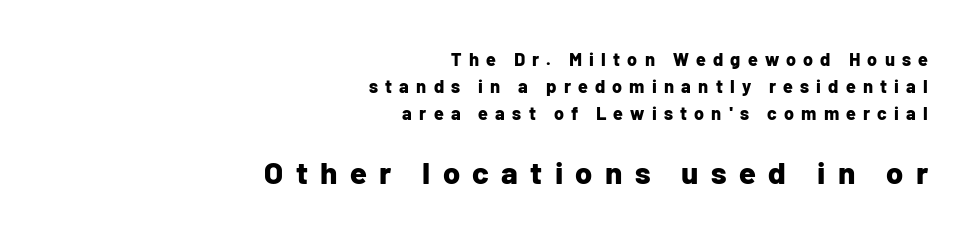
The image shows 31 px bold sans-serif type, upright; set right-aligned, normal line spacing (1.49x), unusually wide letter spacing (+0.4 em), not underlined; the second (bottom) block is 1.72x larger; low stroke contrast and a medium x-height.
